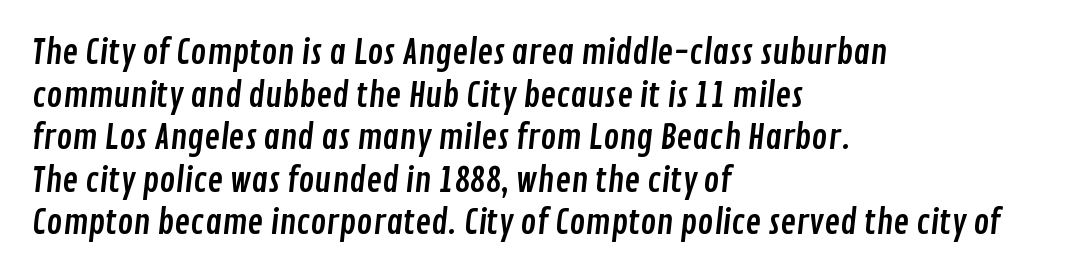
{"serif": "no", "width": "condensed", "stroke_contrast": "low", "x_height": "medium", "monospaced": "no", "underline": "no", "align": "left", "line_spacing": "normal", "line_spacing_ratio": 1.29, "letter_spacing": "normal", "letter_spacing_em": 0.0, "glyph_px": 33}
